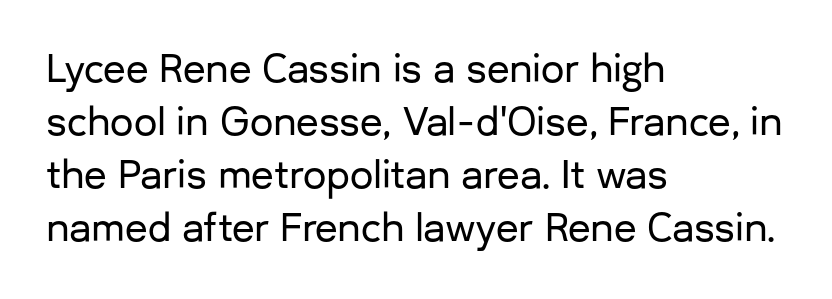
{"serif": "no", "italic": "no", "width": "normal", "stroke_contrast": "low", "x_height": "medium", "monospaced": "no", "underline": "no", "align": "left", "line_spacing": "normal", "line_spacing_ratio": 1.43, "letter_spacing": "normal", "letter_spacing_em": 0.0, "glyph_px": 37}
